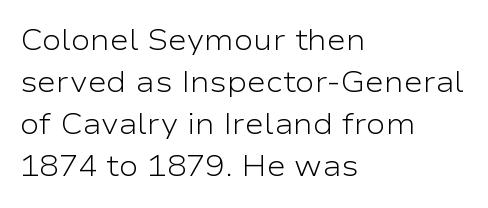
This is the regular roman posture of the typeface. The foot of each line stays bare and open. Stroke terminals: plain, sans-serif. These lines stack with their left ends in a neat column. Nothing heavy about these letters — not bold at all. Nobody touched the tracking dial on this one.
